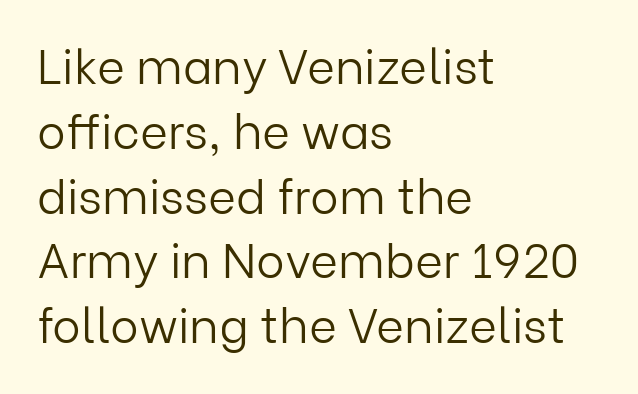
{"serif": "no", "italic": "no", "bold": "no", "weight": "light", "width": "normal", "stroke_contrast": "low", "x_height": "medium", "monospaced": "no", "underline": "no", "align": "left", "line_spacing": "normal", "line_spacing_ratio": 1.35, "letter_spacing": "normal", "letter_spacing_em": 0.0, "glyph_px": 48}
